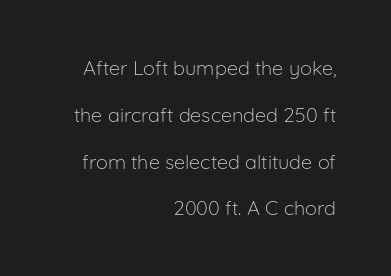
The image shows 20 px text type, upright; set right-aligned, loose line spacing (2.34x), normal letter spacing, not underlined.
